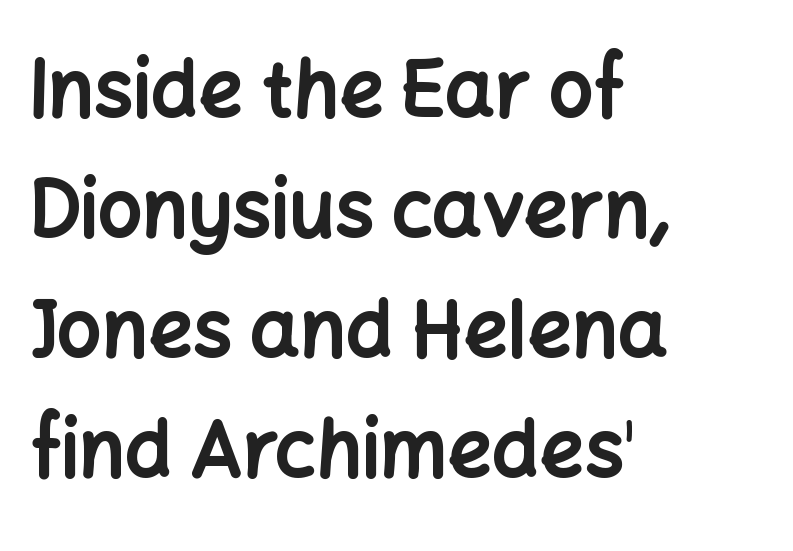
Q: Is the text bold? A: Yes.
Q: Is the text italic (slanted)? A: No, it is upright.
Q: Is the typeface a serif or a sans-serif typeface? A: Sans-serif.
Q: Is the text underlined? A: No.
Q: How is the paragraph aligned? A: Left-aligned.
Q: Is the spacing between letters normal or unusually wide? A: Normal.
Q: Is the spacing between lines tight, normal or loose? A: Normal.
Q: Width (condensed, normal, or wide)? A: Normal.
Q: Stroke contrast? A: Low.
Q: x-height? A: Medium.
Q: Monospaced? A: No.
